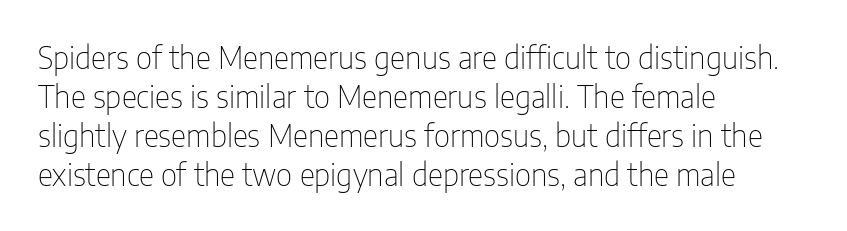
Regarding serifs, this sample does without them. Ordinary non-slanted type is in use. Glyph-to-glyph distance matches everyday printed text. Descenders are the only things crossing below the line. Spacing verdict: proportional, widths tailored to each character.
